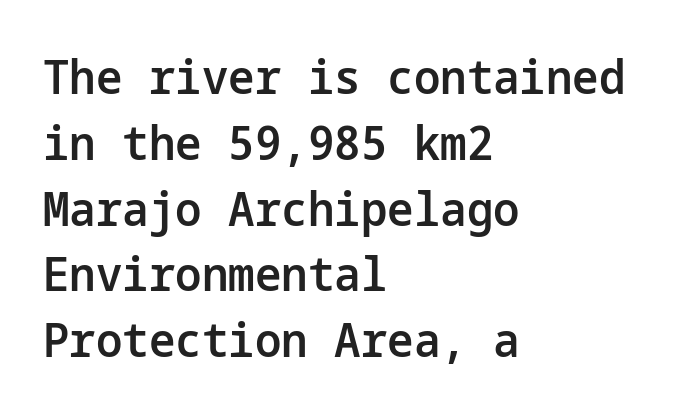
Q: Is the text bold? A: Semi-bold.
Q: Is the text italic (slanted)? A: No, it is upright.
Q: Is the typeface a serif or a sans-serif typeface? A: Sans-serif.
Q: Is the text underlined? A: No.
Q: How is the paragraph aligned? A: Left-aligned.
Q: Is the spacing between letters normal or unusually wide? A: Normal.
Q: Is the spacing between lines tight, normal or loose? A: Normal.
Q: Width (condensed, normal, or wide)? A: Normal.
Q: Stroke contrast? A: Low.
Q: x-height? A: Medium.
